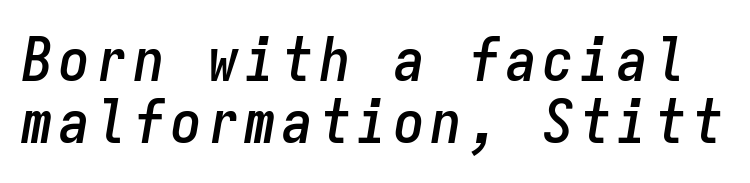
{"italic": "yes", "lean": "right", "slant_degrees": 9, "width": "condensed", "stroke_contrast": "low", "x_height": "medium", "monospaced": "yes", "underline": "no", "line_spacing": "tight", "line_spacing_ratio": 1.01, "glyph_px": 61}
